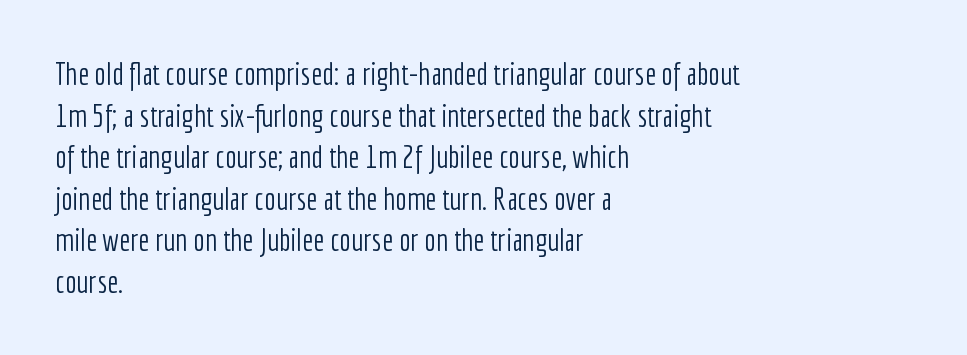
The image shows 31 px light, condensed sans-serif type, upright; set left-aligned, normal line spacing (1.34x), normal letter spacing, not underlined; low stroke contrast and a medium x-height.
